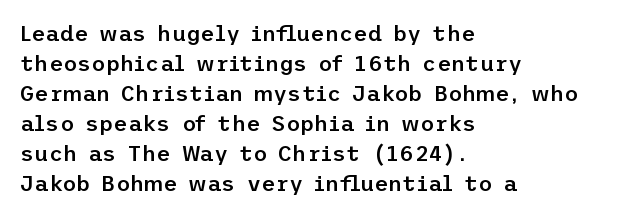
{"italic": "no", "bold": "semi", "underline": "no", "align": "left", "line_spacing": "normal", "line_spacing_ratio": 1.36, "letter_spacing": "normal", "letter_spacing_em": 0.0, "glyph_px": 22}
